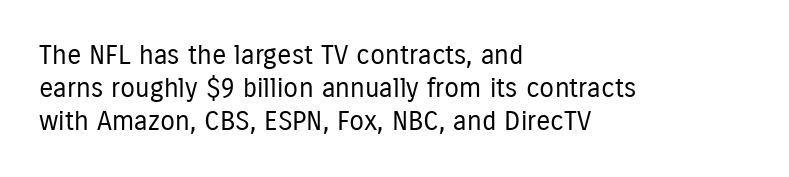
{"italic": "no", "bold": "no", "underline": "no", "align": "left", "line_spacing_ratio": 1.22, "letter_spacing": "normal", "letter_spacing_em": 0.0, "glyph_px": 27}
